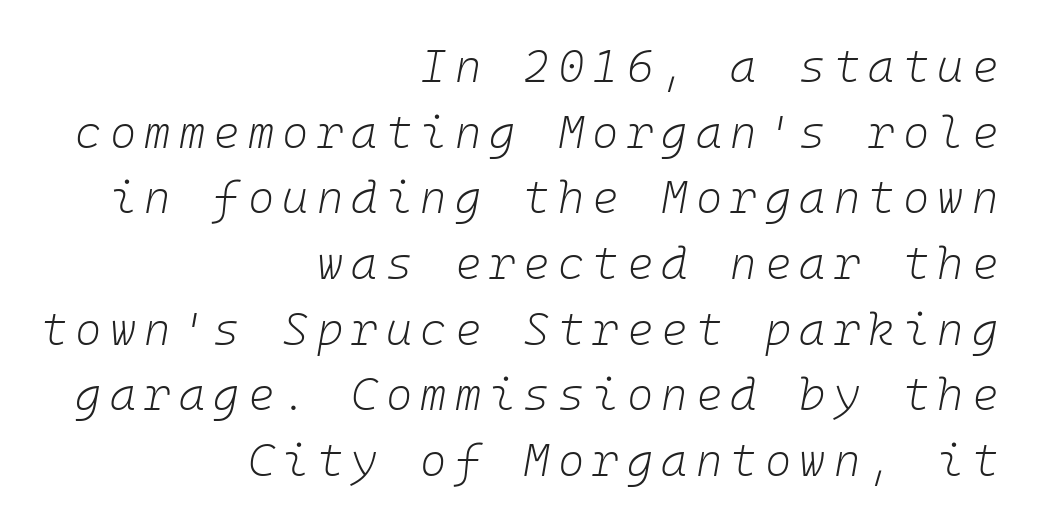
The image shows 45 px light type, italic (leaning right), monospaced; set right-aligned, normal line spacing (1.46x), not underlined; low stroke contrast and a medium x-height.
